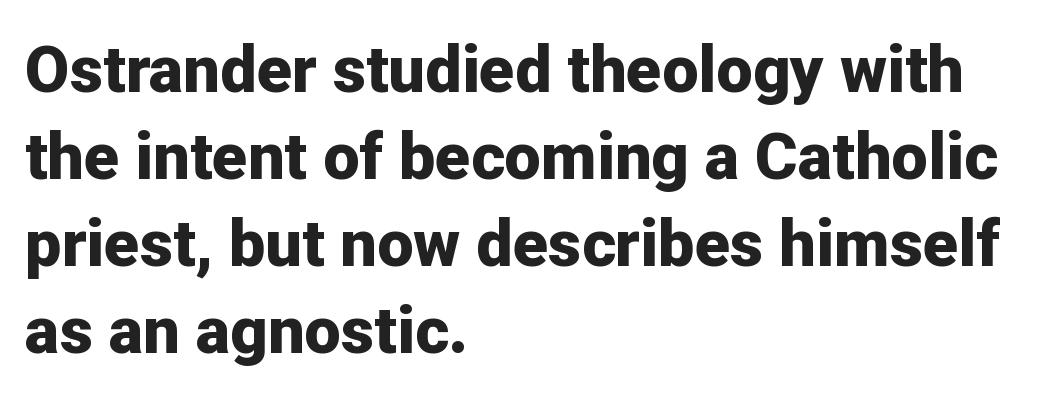
Q: Is the text bold? A: Yes.
Q: Is the text italic (slanted)? A: No, it is upright.
Q: Is the typeface a serif or a sans-serif typeface? A: Sans-serif.
Q: Is the text underlined? A: No.
Q: How is the paragraph aligned? A: Left-aligned.
Q: Is the spacing between letters normal or unusually wide? A: Normal.
Q: Is the spacing between lines tight, normal or loose? A: Normal.
Q: Width (condensed, normal, or wide)? A: Normal.
Q: Stroke contrast? A: Low.
Q: x-height? A: Medium.
Q: Monospaced? A: No.
